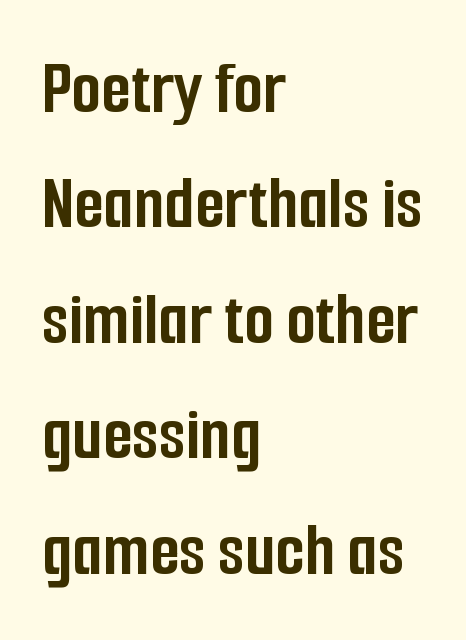
The image shows 77 px semibold, condensed sans-serif type, upright; set left-aligned, normal line spacing (1.5x), normal letter spacing, not underlined; low stroke contrast and a medium x-height.
